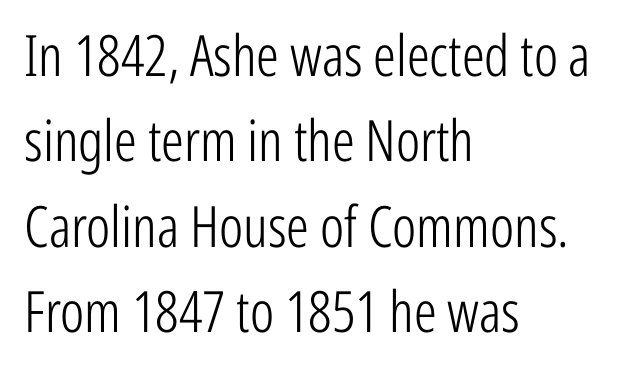
A typesetter would mark this as roman, not italic. The letterforms sit shoulder to shoulder at normal distance. A typesetter would call this proportional, since set widths differ per character. This rendering features lettering with no underline. The typesetter chose a ragged-right arrangement here.
